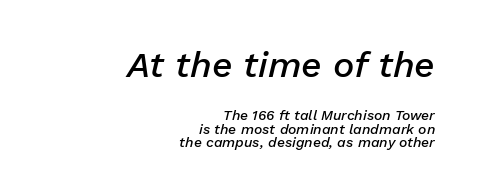
This sample is right-justified, so line beginnings fall wherever the words allow. Interline gaps are noticeably narrow in this sample. The face used here is rendered with its standard letterfit. Every character sits at an angle, as italics do.
